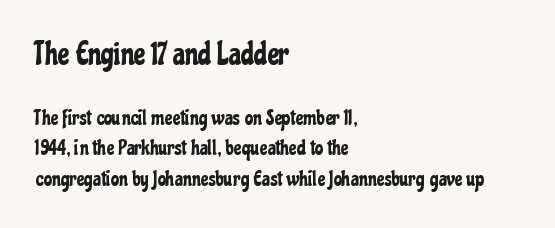
The image shows 31 px condensed sans-serif type, upright; set left-aligned, normal line spacing (1.45x), normal letter spacing, not underlined; the first (top) block is 1.48x larger; low stroke contrast and a medium x-height.
